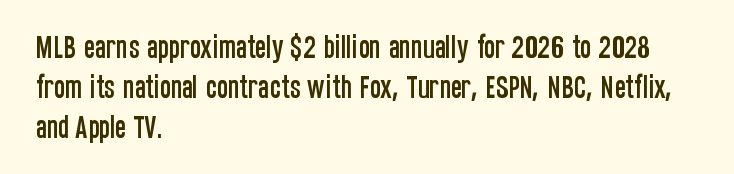
{"italic": "no", "underline": "no", "align": "left", "line_spacing": "normal", "line_spacing_ratio": 1.53, "letter_spacing": "normal", "letter_spacing_em": 0.0, "glyph_px": 26}
